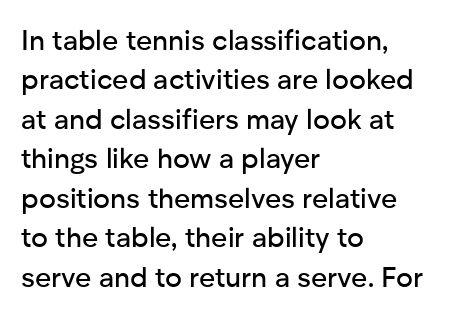
The image shows 28 px sans-serif type, upright; set left-aligned, normal line spacing (1.41x), normal letter spacing, not underlined; low stroke contrast and a medium x-height.
